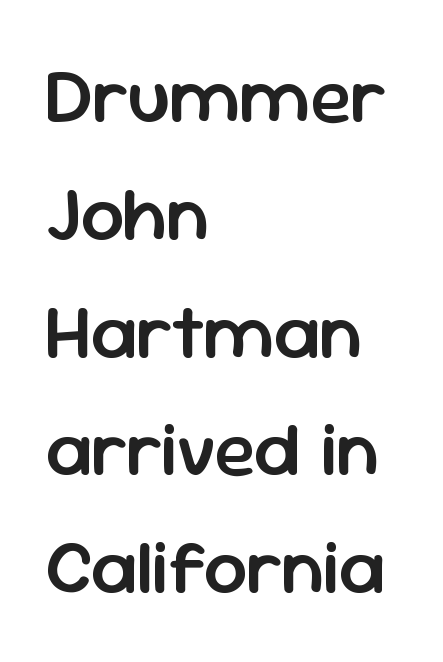
The image shows 77 px semibold sans-serif type, upright; set left-aligned, normal line spacing (1.53x), normal letter spacing, not underlined; low stroke contrast and a medium x-height.
